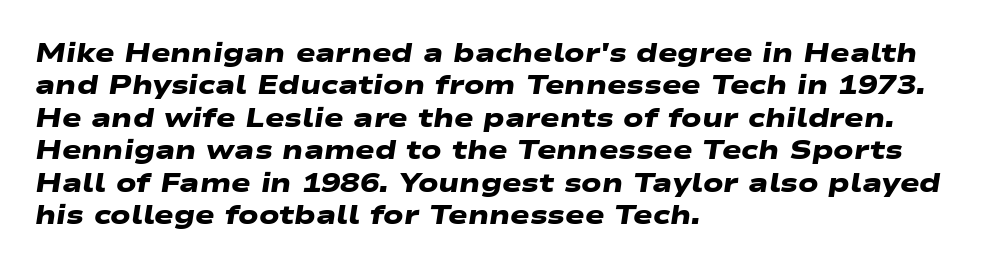
{"bold": "yes", "underline": "no", "align": "left", "line_spacing": "normal", "line_spacing_ratio": 1.25, "letter_spacing": "normal", "letter_spacing_em": 0.0, "glyph_px": 26}
